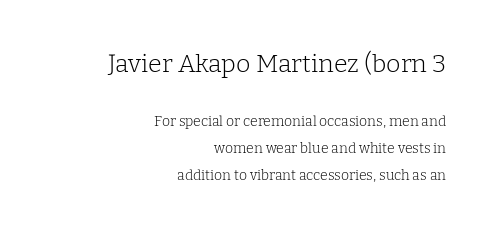
{"italic": "no", "bold": "no", "underline": "no", "align": "right", "line_spacing": "loose", "line_spacing_ratio": 1.92, "letter_spacing": "normal", "letter_spacing_em": 0.0, "larger_block": "first", "size_ratio": 1.79, "glyph_px": 25}
